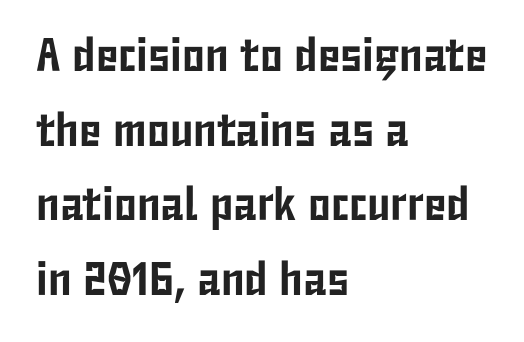
{"serif": "no", "italic": "no", "width": "condensed", "stroke_contrast": "low", "x_height": "medium", "monospaced": "no", "underline": "no", "align": "left", "line_spacing": "normal", "line_spacing_ratio": 1.59, "letter_spacing": "normal", "letter_spacing_em": 0.0, "glyph_px": 47}
